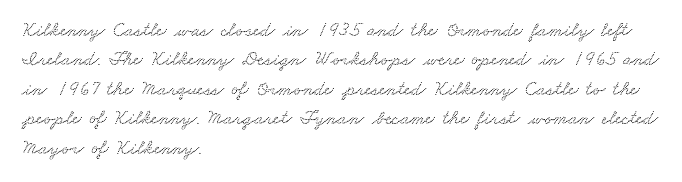
The space directly below the letters is spotless. The leading is moderate, giving the passage an even texture. Layout note: lines flush left. Default kerning and tracking; the words read as compact shapes.
